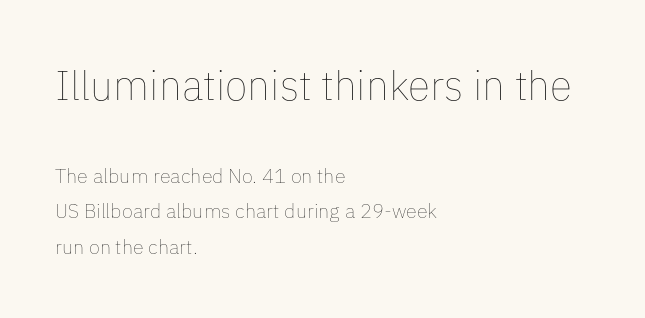
Heaviness? Minimal to ordinary, like unemphasized prose. It's the straight-up-and-down kind of type. What stands out about the letter spacing? Nothing — it is the standard amount. Bigger letters appear in the top chunk; the bottom chunk is reduced. Horizontally, the lines are justified to the leading edge only.
